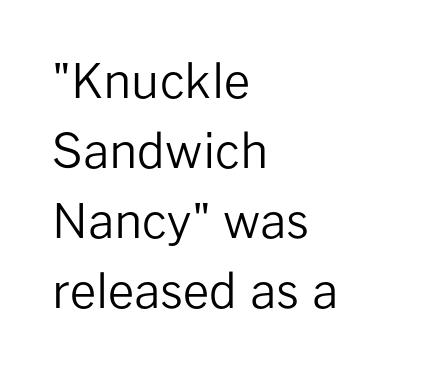
The image shows 47 px regular-weight sans-serif type, upright; set left-aligned, normal line spacing (1.49x), normal letter spacing, not underlined; low stroke contrast and a medium x-height.
